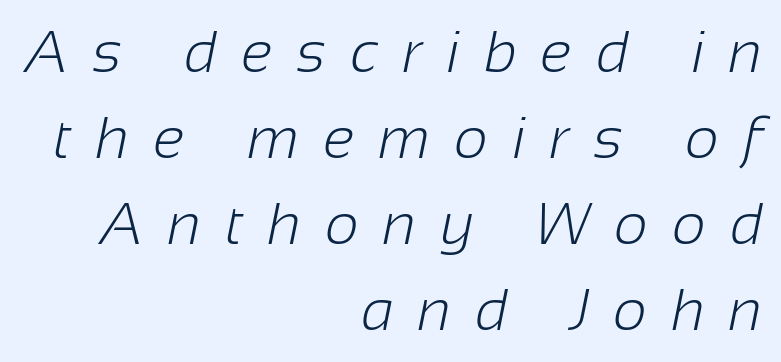
Q: Is the text bold? A: No.
Q: Is the typeface a serif or a sans-serif typeface? A: Sans-serif.
Q: Is the text underlined? A: No.
Q: How is the paragraph aligned? A: Right-aligned.
Q: Is the spacing between letters normal or unusually wide? A: Unusually wide.
Q: Is the spacing between lines tight, normal or loose? A: Normal.
Q: Width (condensed, normal, or wide)? A: Normal.
Q: Stroke contrast? A: Low.
Q: x-height? A: Medium.
Q: Monospaced? A: No.
